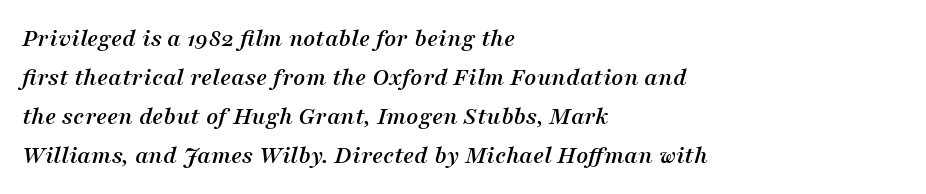
Q: Is the text italic (slanted)? A: Yes, it leans right by about 16 degrees.
Q: Is the text underlined? A: No.
Q: How is the paragraph aligned? A: Left-aligned.
Q: Is the spacing between letters normal or unusually wide? A: Normal.
Q: Is the spacing between lines tight, normal or loose? A: Normal.
